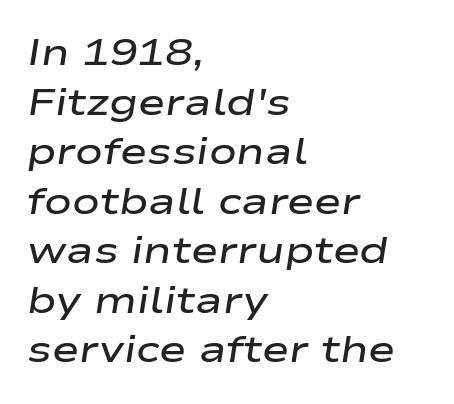
Q: Is the text bold? A: Semi-bold.
Q: Is the text italic (slanted)? A: Yes, it leans right by about 9 degrees.
Q: Is the text underlined? A: No.
Q: How is the paragraph aligned? A: Left-aligned.
Q: Is the spacing between letters normal or unusually wide? A: Normal.
Q: Is the spacing between lines tight, normal or loose? A: Normal.
Q: Width (condensed, normal, or wide)? A: Wide.
Q: Stroke contrast? A: Low.
Q: x-height? A: Medium.
Q: Monospaced? A: No.
